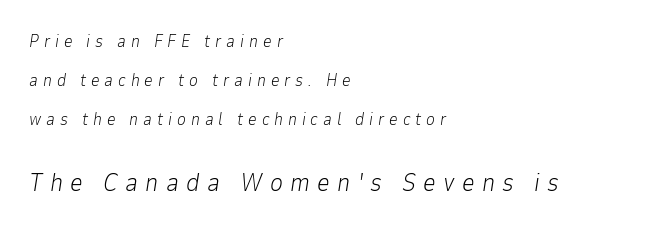
The image shows 25 px text type, italic (leaning right); set left-aligned, loose line spacing (2.28x), unusually wide letter spacing (+0.29 em), not underlined; the second (bottom) block is 1.47x larger.
